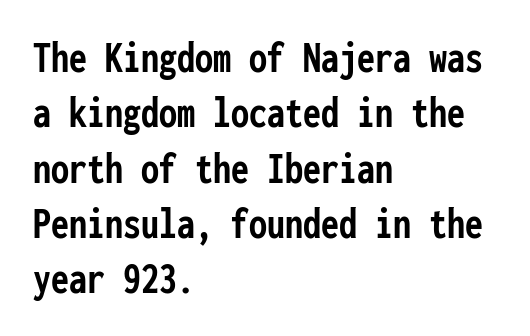
Q: Is the text bold? A: Yes.
Q: Is the text italic (slanted)? A: No, it is upright.
Q: Is the typeface a serif or a sans-serif typeface? A: Sans-serif.
Q: Is the text underlined? A: No.
Q: How is the paragraph aligned? A: Left-aligned.
Q: Is the spacing between letters normal or unusually wide? A: Normal.
Q: Width (condensed, normal, or wide)? A: Condensed.
Q: Stroke contrast? A: Low.
Q: x-height? A: Medium.
Q: Monospaced? A: Yes.
